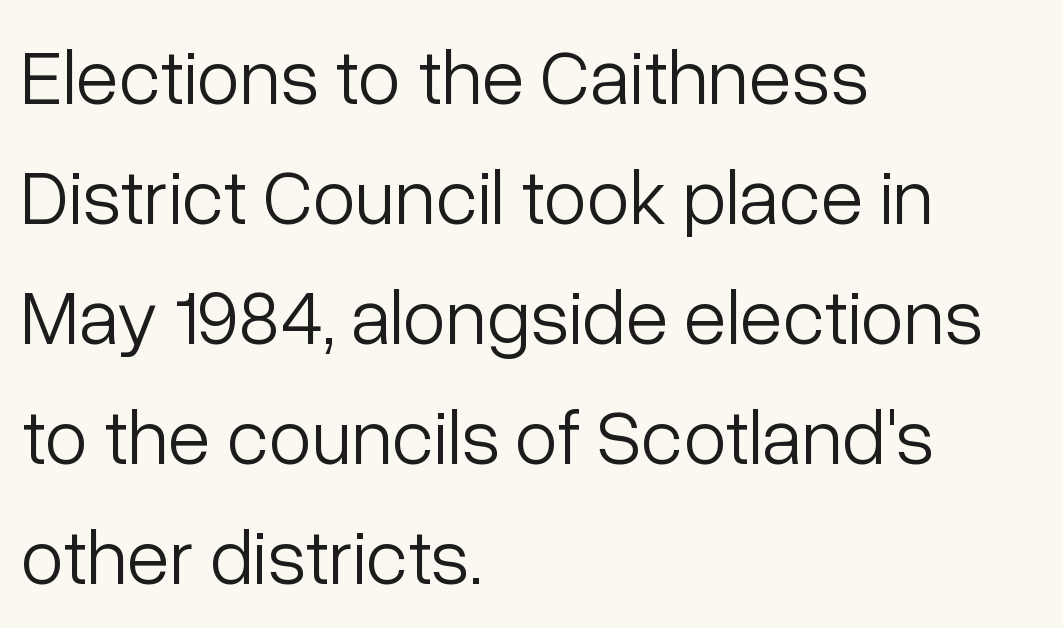
The image shows 78 px light sans-serif type, upright; set left-aligned, normal line spacing (1.54x), normal letter spacing, not underlined; low stroke contrast and a medium x-height.
